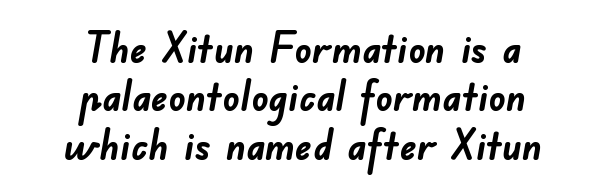
The image shows 42 px semibold sans-serif type; set centered, tight line spacing (1.15x), normal letter spacing, not underlined; low stroke contrast and a small x-height.
